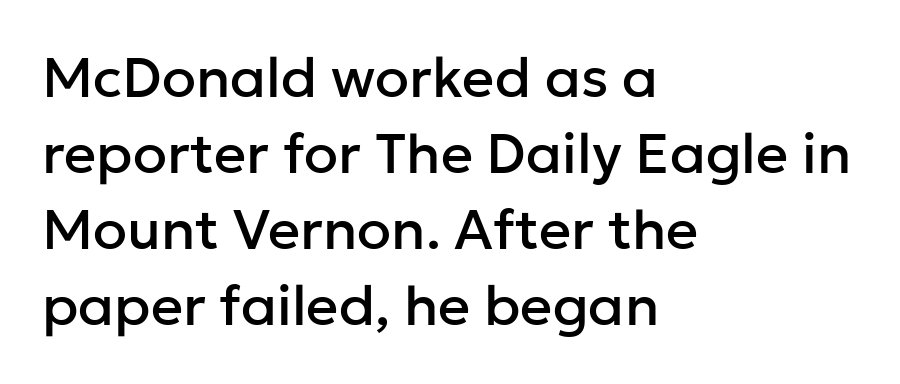
{"serif": "no", "italic": "no", "width": "normal", "stroke_contrast": "low", "x_height": "medium", "monospaced": "no", "underline": "no", "align": "left", "line_spacing": "normal", "line_spacing_ratio": 1.36, "letter_spacing": "normal", "letter_spacing_em": 0.0, "glyph_px": 56}
